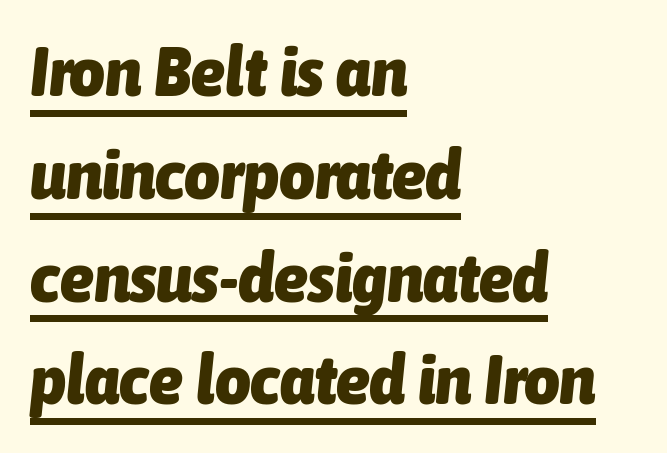
Q: Is the text bold? A: Yes.
Q: Is the text italic (slanted)? A: Yes, it leans right by about 6 degrees.
Q: Is the text underlined? A: Yes.
Q: How is the paragraph aligned? A: Left-aligned.
Q: Is the spacing between letters normal or unusually wide? A: Normal.
Q: Is the spacing between lines tight, normal or loose? A: Normal.
Q: Width (condensed, normal, or wide)? A: Condensed.
Q: Stroke contrast? A: Low.
Q: x-height? A: Medium.
Q: Monospaced? A: No.
